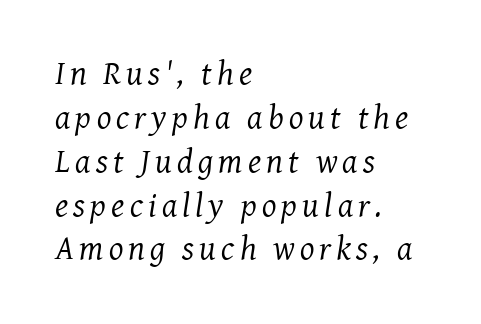
The image shows 34 px regular-weight serif type, italic (leaning right); set left-aligned, normal line spacing (1.29x), not underlined; medium stroke contrast and a medium x-height.
